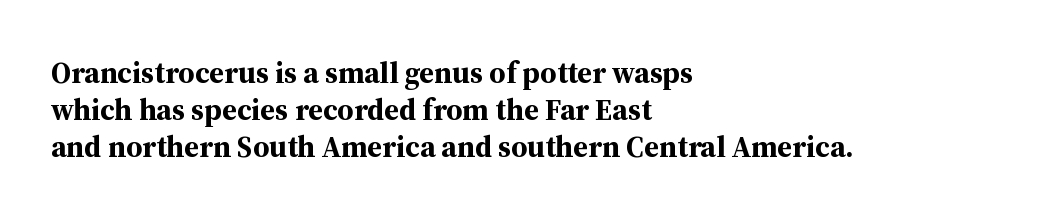
Line starts are locked; line ends wander. Letterform terminals end in serifs throughout the passage. Observe the ordinary spacing: letters are neighbours, not strangers. The rendering uses natural spacing where letterforms have individual widths. The passage shown is not underscored anywhere. In terms of weight, the rendering is a true, heavy bold.
